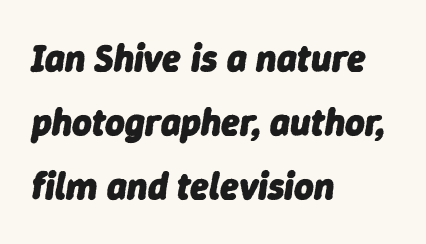
Is this a fixed-width face? No — the glyphs have proportional, varying widths. Interline gaps are of average width in this sample. Descenders are the only things crossing below the line. I'd describe the lettering as bold — thick and assertive.
